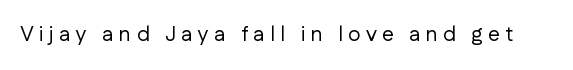
Q: Is the text bold? A: No.
Q: Is the text italic (slanted)? A: No, it is upright.
Q: Is the text underlined? A: No.
Q: Is the spacing between letters normal or unusually wide? A: Unusually wide.
